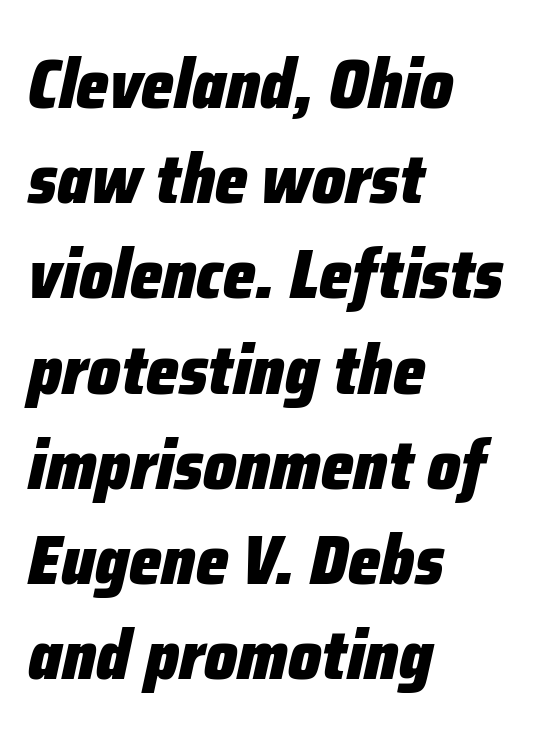
The face used here has a pronounced slope to its letters. The passage shown is typed in a proportional face where columns would drift. On the weight axis this lands at bold, roughly 700. A bare baseline throughout the passage.
